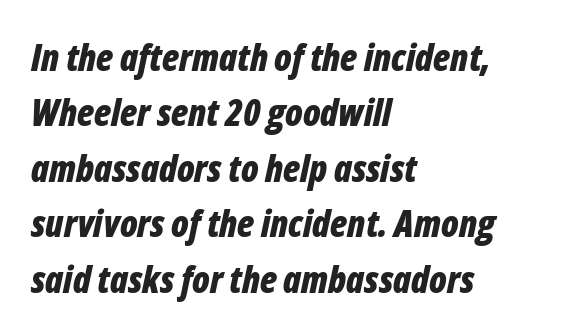
{"italic": "yes", "lean": "right", "slant_degrees": 12, "bold": "yes", "weight": "bold", "width": "condensed", "stroke_contrast": "low", "x_height": "medium", "monospaced": "no", "underline": "no", "align": "left", "line_spacing": "normal", "line_spacing_ratio": 1.5, "letter_spacing": "normal", "letter_spacing_em": 0.0, "glyph_px": 37}
